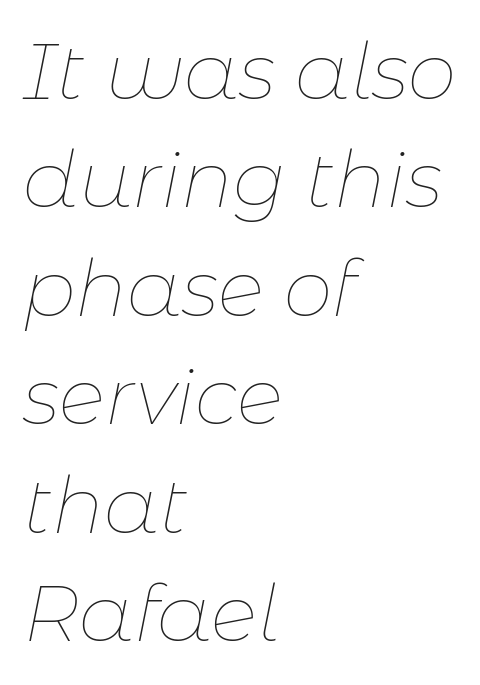
The typography opts for an oblique posture over an upright one. Layout note: lines flush left. Regular leading. The weight tops out at a normal text grade.
